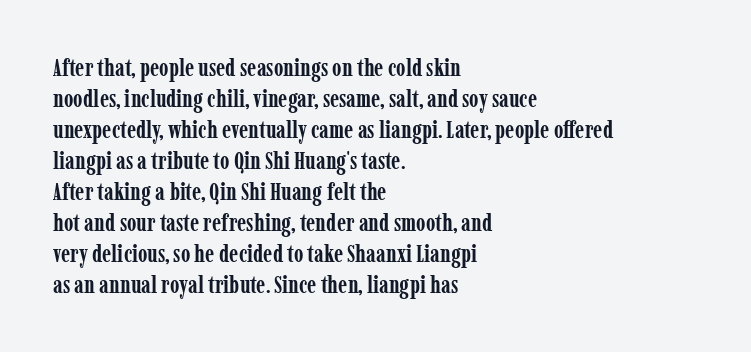
If you measured baseline to baseline, you'd find a middling distance. The specimen reads as upright at a glance. Glyph-to-glyph distance matches everyday printed text. Heavy, bold letterforms. Each row of text sits above clean, open space.
